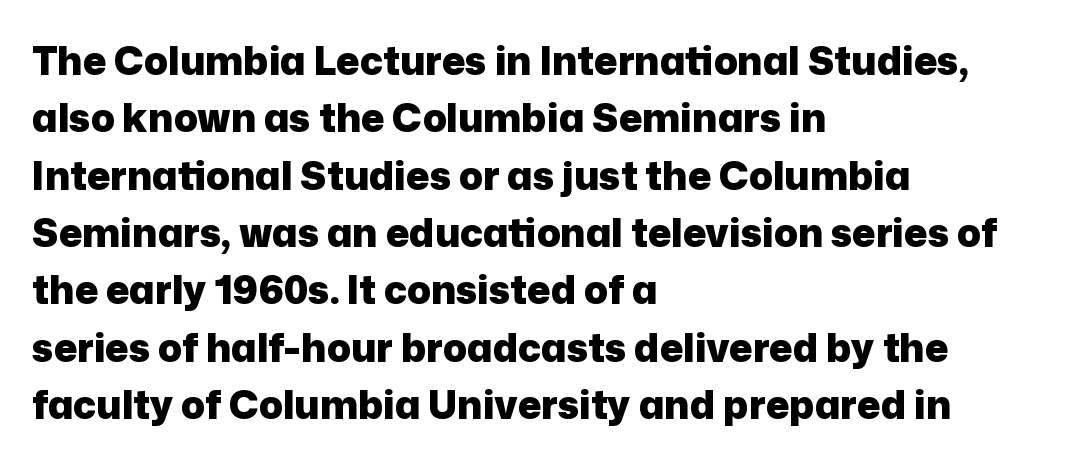
The image shows 39 px heavy sans-serif type, upright; set left-aligned, normal line spacing (1.47x), normal letter spacing, not underlined; low stroke contrast and a medium x-height.
